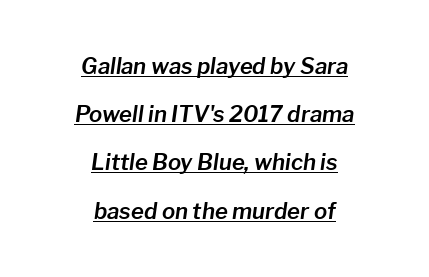
{"italic": "yes", "lean": "right", "slant_degrees": 8, "underline": "yes", "align": "center", "line_spacing": "loose", "line_spacing_ratio": 2.19, "letter_spacing": "normal", "letter_spacing_em": 0.0, "glyph_px": 22}
